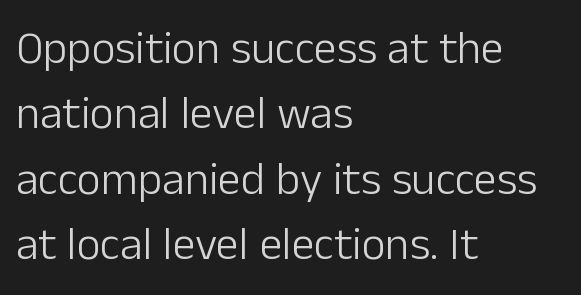
{"serif": "no", "italic": "no", "bold": "no", "weight": "light", "width": "normal", "stroke_contrast": "low", "x_height": "medium", "monospaced": "no", "underline": "no", "align": "left", "line_spacing": "normal", "line_spacing_ratio": 1.42, "letter_spacing": "normal", "letter_spacing_em": 0.0, "glyph_px": 46}
